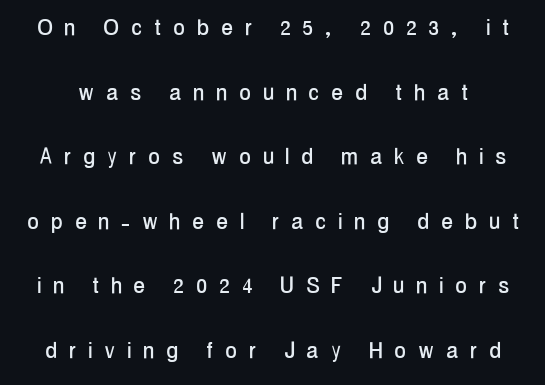
The image shows 27 px text type, upright; set loose line spacing (2.39x), unusually wide letter spacing (+0.47 em), not underlined.
